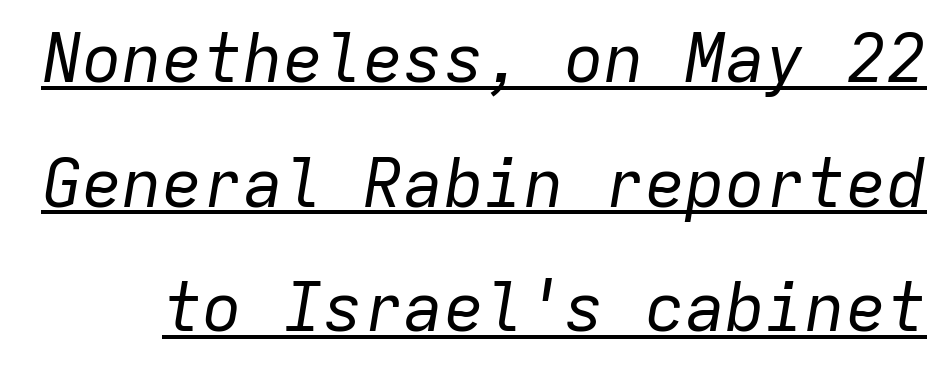
Italic: yes, the glyphs are oblique. The rendered words wear a rule along their underside. Stems here are at most as thick as an everyday book face. Do the characters align in a grid? Yes, the font is monospaced. Standard letterfit; no display-style spreading of the glyphs.
